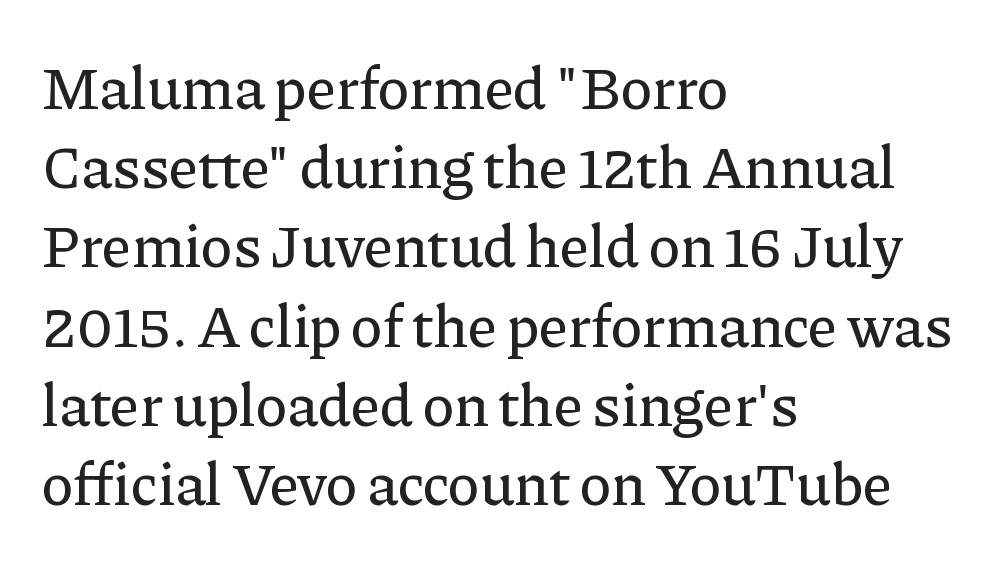
Notice how descenders clear the ascenders below comfortably — that's standard leading. Italic: no, the glyphs are upright roman. Does the type have serifs? Yes, each stem ends in a small foot. Note the varied advance widths — an 'i' is clearly narrower than an 'm'. Is the block centered? No — it sits flush against the left margin. The rendering keeps characters at their native spacing.
